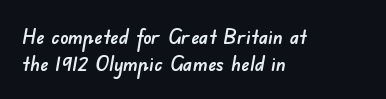
The image shows 21 px text type; set left-aligned, normal line spacing (1.28x), normal letter spacing, not underlined.
